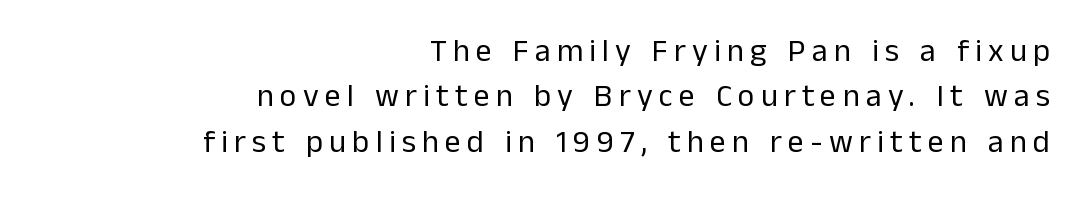
This is not heavy type; no bold has been used. One-word summary of the alignment: right. This is sans-serif lettering, the kind often seen on screens and signage. A typesetter would call this proportional, since set widths differ per character. Check under the words: just untouched page.
